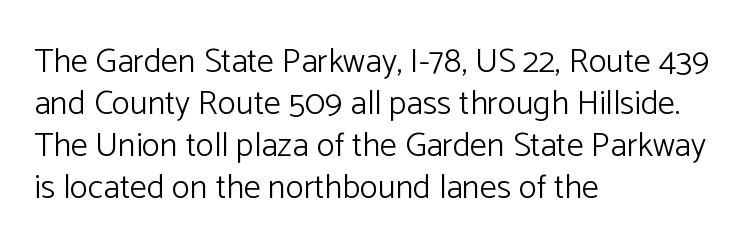
The setting favours the left margin, as ordinary paragraphs usually do. Glance below the letters and you will spot only blank space. A light-to-regular cut is what we see here. Default kerning and tracking; the words read as compact shapes. Spacing verdict: proportional, widths tailored to each character. The glyphs in this specimen are sans serif.
